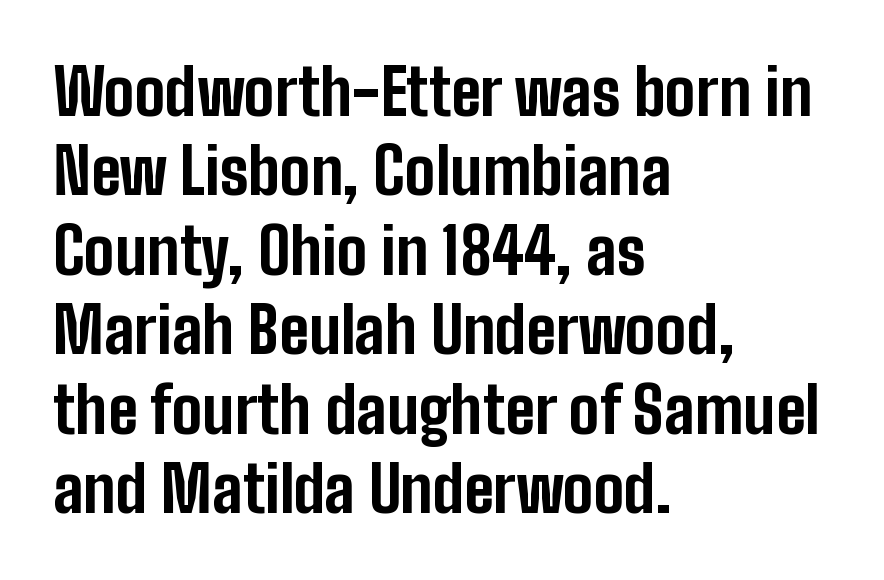
Q: Is the text bold? A: Yes.
Q: Is the text italic (slanted)? A: No, it is upright.
Q: Is the typeface a serif or a sans-serif typeface? A: Sans-serif.
Q: Is the text underlined? A: No.
Q: How is the paragraph aligned? A: Left-aligned.
Q: Is the spacing between letters normal or unusually wide? A: Normal.
Q: Is the spacing between lines tight, normal or loose? A: Normal.
Q: Width (condensed, normal, or wide)? A: Condensed.
Q: Stroke contrast? A: Low.
Q: x-height? A: Medium.
Q: Monospaced? A: No.
